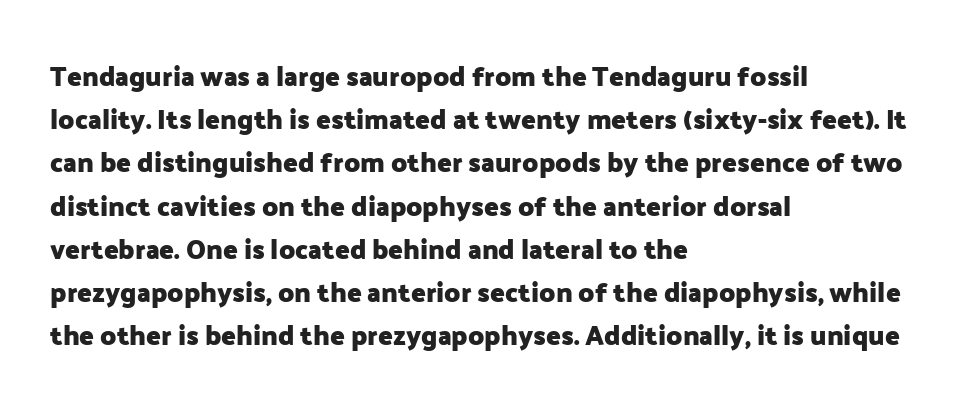
{"italic": "no", "bold": "yes", "underline": "no", "align": "left", "line_spacing": "normal", "line_spacing_ratio": 1.6, "letter_spacing": "normal", "letter_spacing_em": 0.0, "glyph_px": 27}
